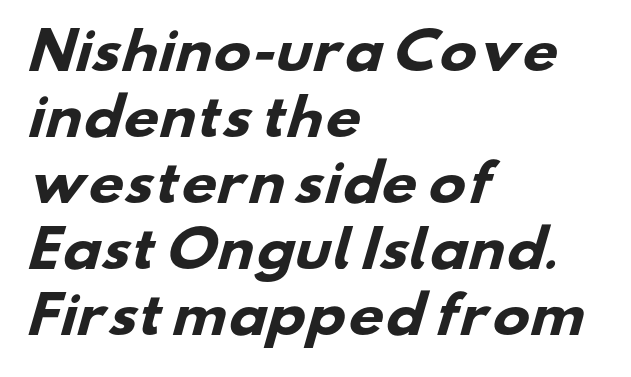
The image shows 50 px heavy, wide sans-serif type; set left-aligned, normal line spacing (1.32x), normal letter spacing, not underlined; low stroke contrast and a small x-height.
